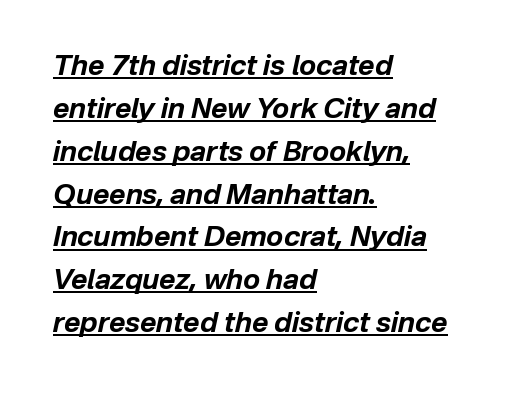
The image shows 28 px bold type, italic (leaning right); set left-aligned, normal line spacing (1.53x), normal letter spacing, underlined; low stroke contrast and a medium x-height.
